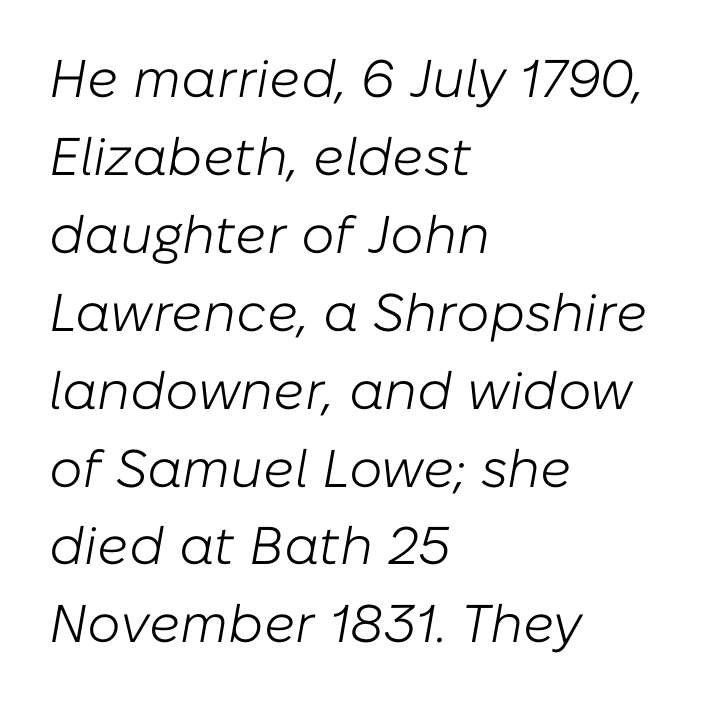
There is no visible air inserted between adjacent glyphs. Is the type heavy? It reads as light-to-regular instead. Looks like regular typesetting: each glyph gets only the width it needs. Rule under the text: the space is simply empty. A typesetter would call this leading conventional body-copy spacing. Looking at the ascenders, they clearly lean.
